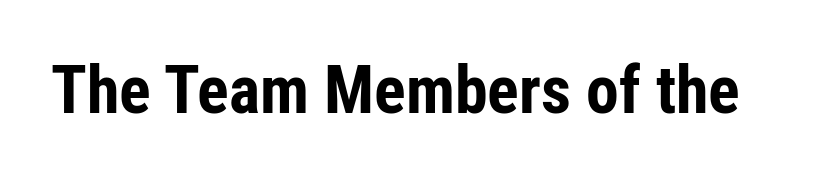
The glyphs are unaccompanied by any horizontal stroke below them. Standard letterfit; no display-style spreading of the glyphs. Plenty of ink on the page — the face is bold. These lines are rendered in a variable-pitch font.
